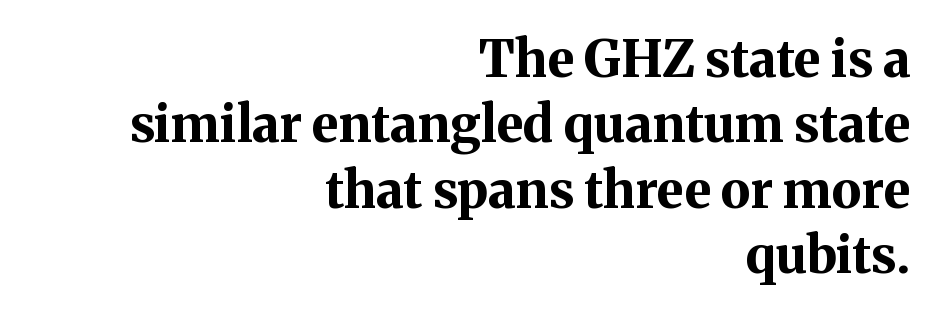
The image shows 51 px bold serif type, upright; set right-aligned, normal line spacing (1.28x), normal letter spacing, not underlined; medium stroke contrast and a medium x-height.
